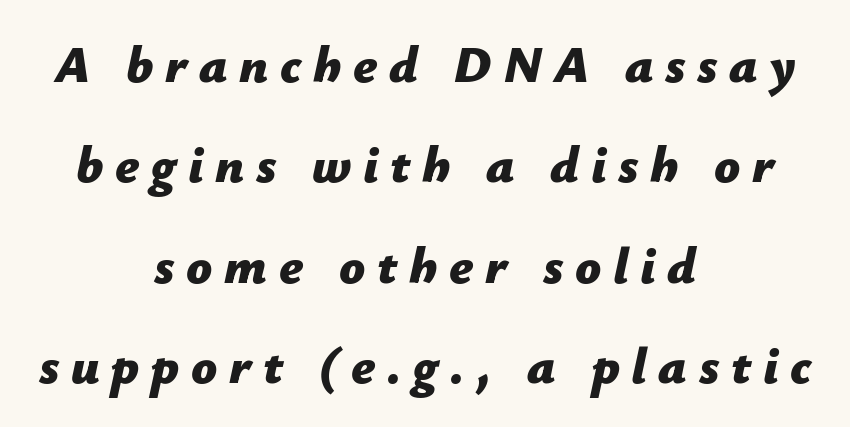
{"italic": "yes", "lean": "right", "slant_degrees": 12, "bold": "yes", "weight": "bold", "width": "normal", "stroke_contrast": "low", "x_height": "medium", "monospaced": "no", "underline": "no", "align": "center", "line_spacing": "loose", "line_spacing_ratio": 1.97, "letter_spacing": "wide", "letter_spacing_em": 0.23, "glyph_px": 51}
